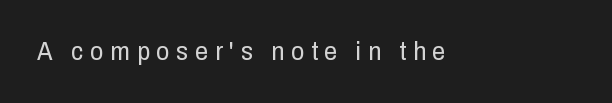
The image shows 26 px text type, upright; set unusually wide letter spacing (+0.26 em), not underlined.
